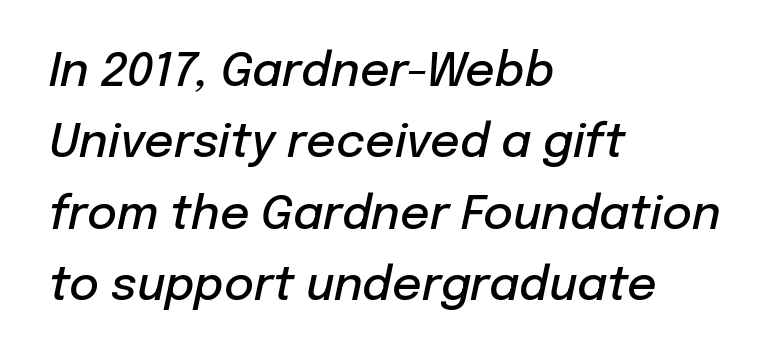
Q: Is the text bold? A: Semi-bold.
Q: Is the text italic (slanted)? A: Yes, it leans right by about 12 degrees.
Q: Is the text underlined? A: No.
Q: How is the paragraph aligned? A: Left-aligned.
Q: Is the spacing between letters normal or unusually wide? A: Normal.
Q: Is the spacing between lines tight, normal or loose? A: Normal.
Q: Width (condensed, normal, or wide)? A: Normal.
Q: Stroke contrast? A: Low.
Q: x-height? A: Medium.
Q: Monospaced? A: No.
